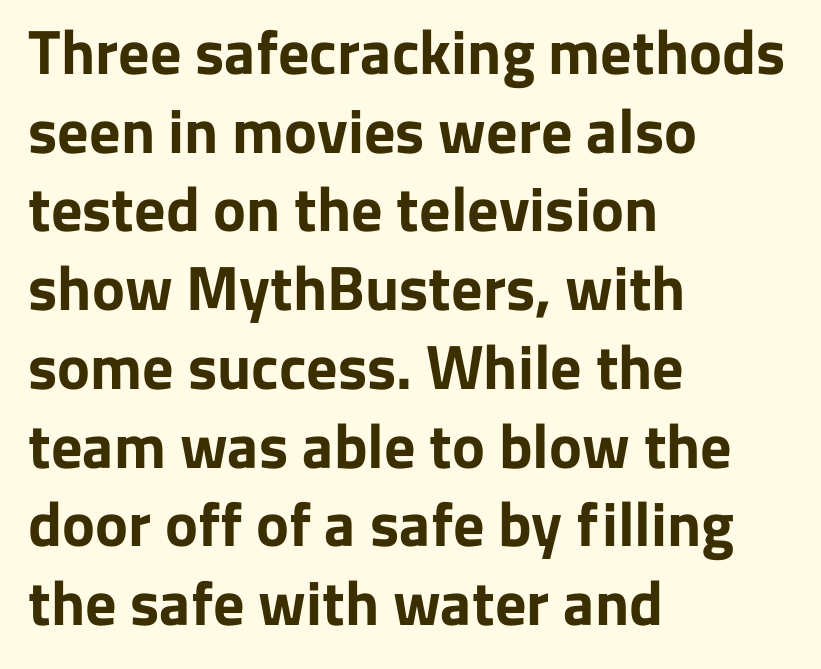
The image shows 62 px bold sans-serif type, upright; set left-aligned, normal line spacing (1.27x), normal letter spacing, not underlined; low stroke contrast and a medium x-height.
